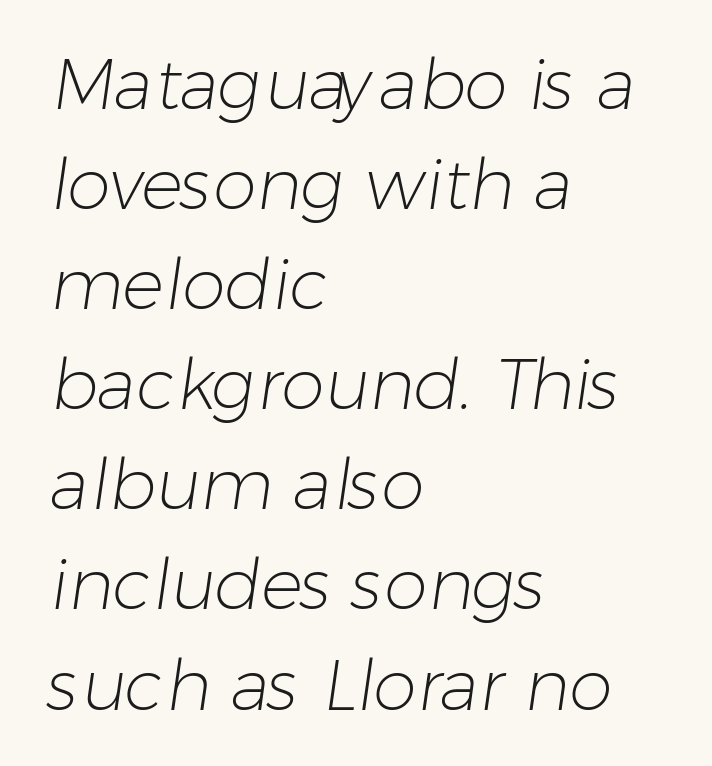
Q: Is the text bold? A: No.
Q: Is the typeface a serif or a sans-serif typeface? A: Sans-serif.
Q: Is the text underlined? A: No.
Q: How is the paragraph aligned? A: Left-aligned.
Q: Is the spacing between letters normal or unusually wide? A: Normal.
Q: Is the spacing between lines tight, normal or loose? A: Normal.
Q: Width (condensed, normal, or wide)? A: Normal.
Q: Stroke contrast? A: Low.
Q: x-height? A: Medium.
Q: Monospaced? A: No.
